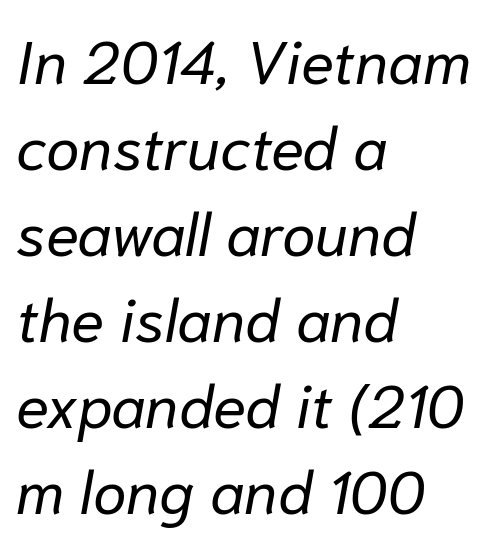
This is not heavy type; no bold has been used. Is this a fixed-width face? No — the glyphs have proportional, varying widths. This sample uses plain, unmodified letter spacing. A clean baseline with only descenders dipping below it.
